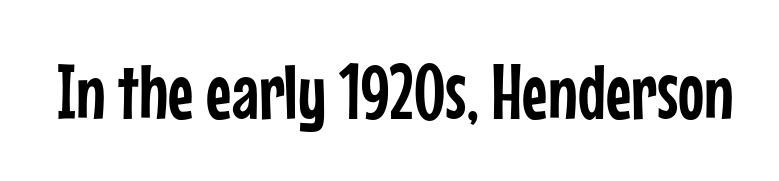
The image shows 78 px condensed sans-serif type, upright; set normal letter spacing, not underlined; low stroke contrast and a medium x-height.
